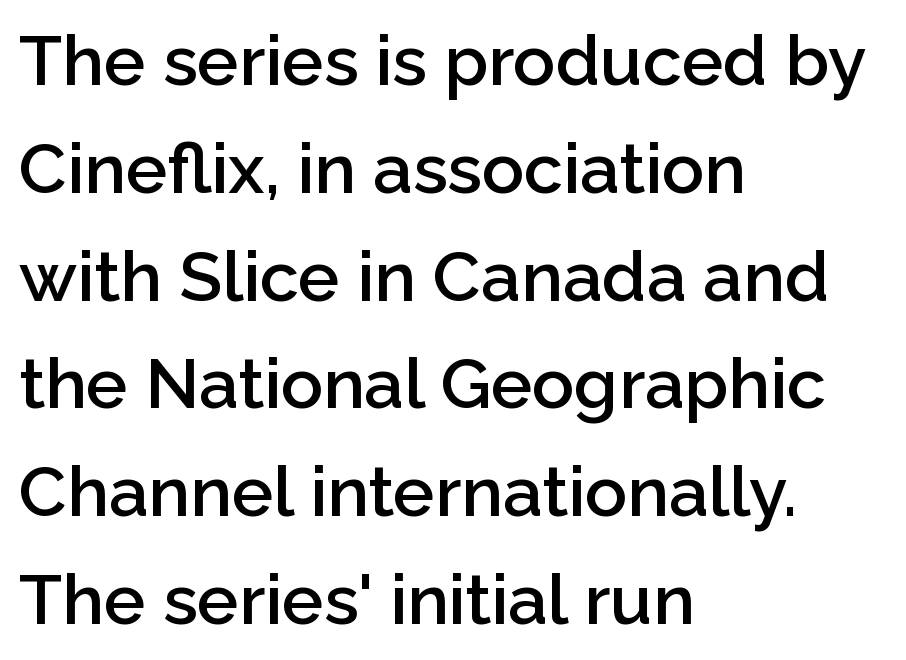
Serif or sans? Sans — the stroke terminals are bare. Stroke thickness is moderately raised; the sample reads as semibold. If you drew a line through each stem, it would be perfectly vertical. Descenders are the only things crossing below the line.
